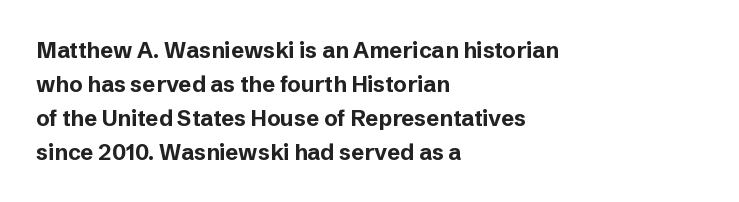
Q: Is the text bold? A: Yes.
Q: Is the text italic (slanted)? A: No, it is upright.
Q: Is the text underlined? A: No.
Q: How is the paragraph aligned? A: Left-aligned.
Q: Is the spacing between letters normal or unusually wide? A: Normal.
Q: Is the spacing between lines tight, normal or loose? A: Normal.
